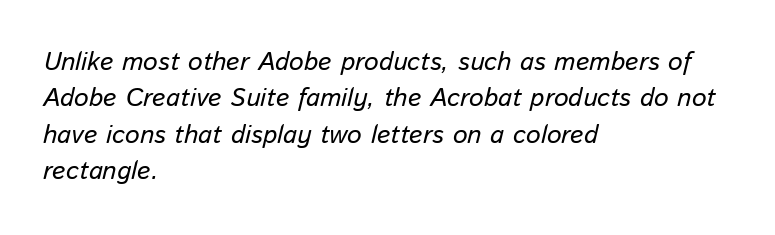
Normally led — the rows are evenly, conventionally spaced. Casual observation: everything's shoved over to the left. Tracking here is standard; glyphs follow each other at the usual distance. Bare-footed words on every line. Emphasis-style slanted type is in use.
